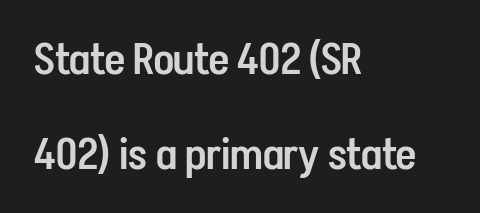
The image shows 44 px semibold, condensed sans-serif type, upright; set left-aligned, loose line spacing (2.16x), normal letter spacing, not underlined; low stroke contrast and a medium x-height.
